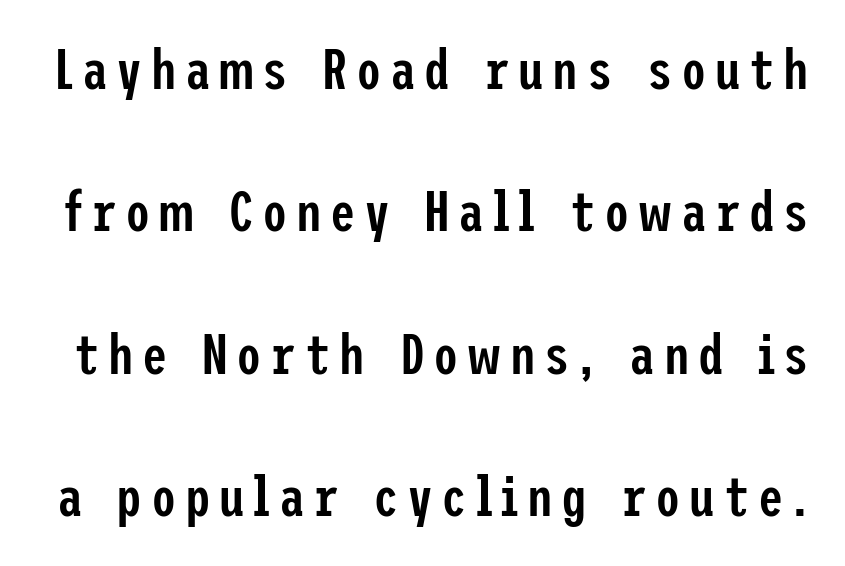
Q: Is the text bold? A: Semi-bold.
Q: Is the text italic (slanted)? A: No, it is upright.
Q: Is the typeface a serif or a sans-serif typeface? A: Sans-serif.
Q: Is the text underlined? A: No.
Q: Is the spacing between lines tight, normal or loose? A: Loose.
Q: Width (condensed, normal, or wide)? A: Condensed.
Q: Stroke contrast? A: Low.
Q: x-height? A: Medium.
